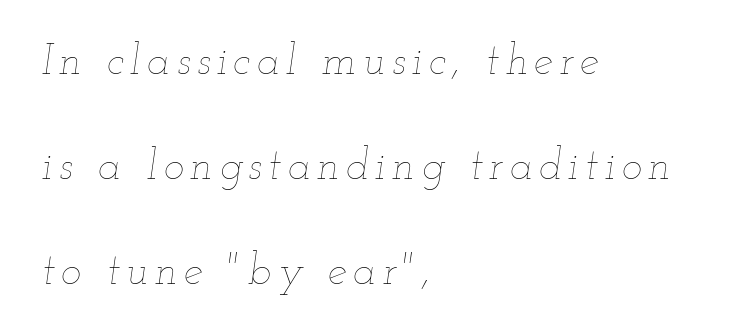
Compared with typical paragraphs, the rows here are farther apart. Varying glyph widths throughout — classic text-font behaviour. Characters are canted at an angle relative to the baseline's perpendicular. The font is comparable to plain body text, perhaps lighter. Only glyphs here, with clear space below each row.
